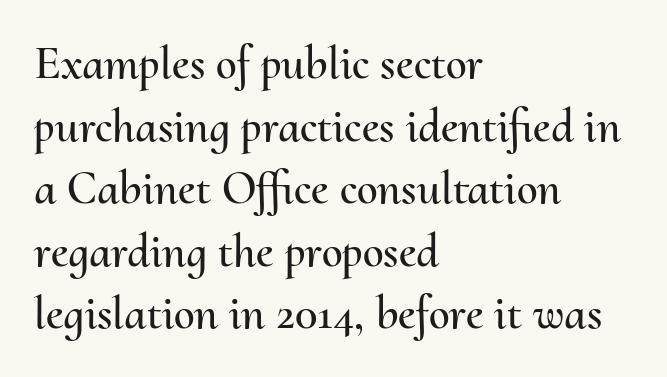
Which margin do the lines hug? The left one — the right edge is uneven. A bare baseline throughout the passage. Summary of vertical rhythm: regular, with standard interline spacing. A typesetter would call this proportional, since set widths differ per character.
